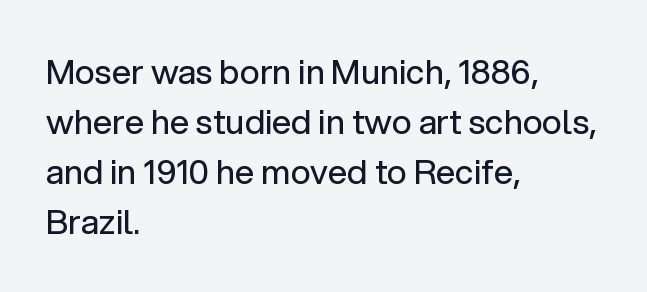
The image shows 34 px regular-weight sans-serif type, upright; set left-aligned, normal line spacing (1.47x), normal letter spacing, not underlined; low stroke contrast and a medium x-height.
